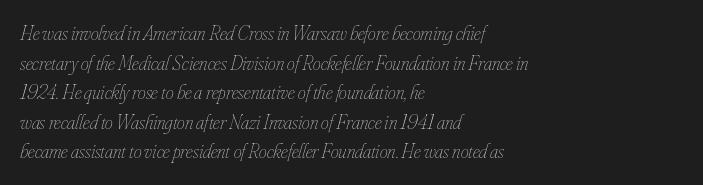
The image shows 20 px text type, italic (leaning right); set left-aligned, normal line spacing (1.48x), normal letter spacing, not underlined.
